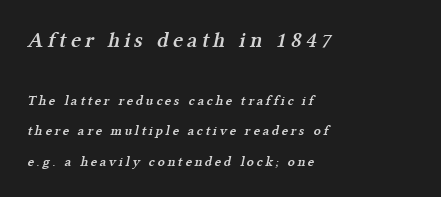
{"bold": "semi", "underline": "no", "align": "left", "line_spacing": "loose", "line_spacing_ratio": 2.16, "larger_block": "first", "size_ratio": 1.57, "glyph_px": 22}
